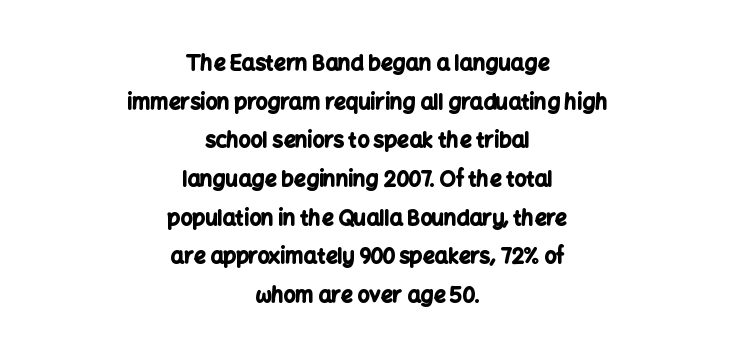
Q: Is the text bold? A: Yes.
Q: Is the text italic (slanted)? A: No, it is upright.
Q: Is the text underlined? A: No.
Q: How is the paragraph aligned? A: Centered.
Q: Is the spacing between letters normal or unusually wide? A: Normal.
